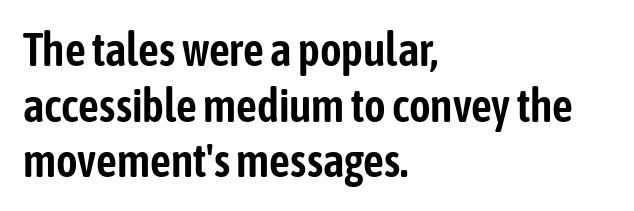
{"serif": "no", "italic": "no", "width": "condensed", "stroke_contrast": "low", "x_height": "medium", "monospaced": "no", "underline": "no", "align": "left", "line_spacing_ratio": 1.21, "letter_spacing": "normal", "letter_spacing_em": 0.0, "glyph_px": 46}
